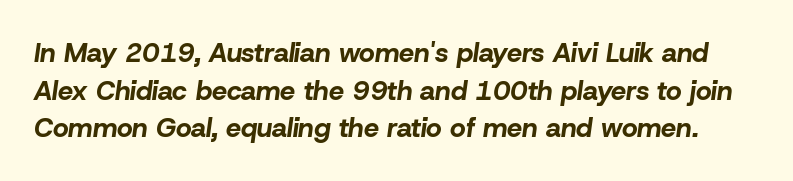
The image shows 27 px bold type, italic (leaning right); set normal line spacing (1.39x), normal letter spacing, not underlined.
